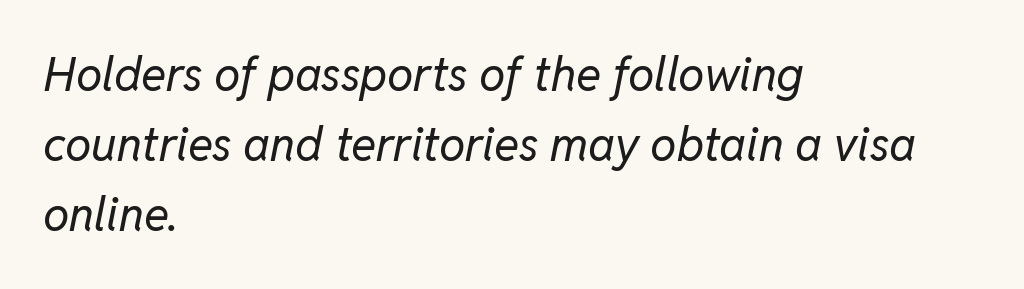
Italic? Definitely — the glyphs are oblique. All the whitespace from short lines collects on the right. Heaviness? Minimal to ordinary, like unemphasized prose. Character widths vary here, with narrow letters taking less room than wide ones. Is the letter spacing exaggerated? No — it looks like the ordinary default.
